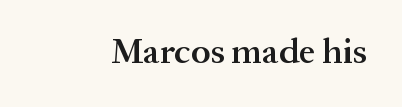
The image shows 36 px semibold serif type, upright; set normal letter spacing, not underlined; medium stroke contrast and a medium x-height.
